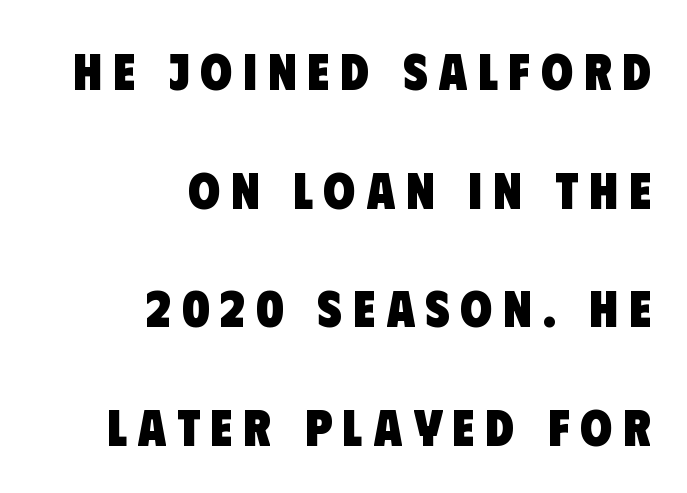
The image shows 52 px heavy, condensed sans-serif type; set right-aligned, loose line spacing (2.28x), unusually wide letter spacing (+0.21 em), not underlined; low stroke contrast and a large x-height.
